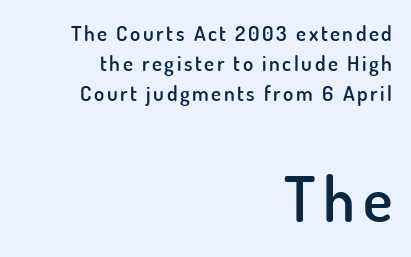
The image shows 62 px semibold sans-serif type, upright; set right-aligned, normal line spacing (1.42x), not underlined; the second (bottom) block is 2.95x larger; low stroke contrast and a small x-height.
